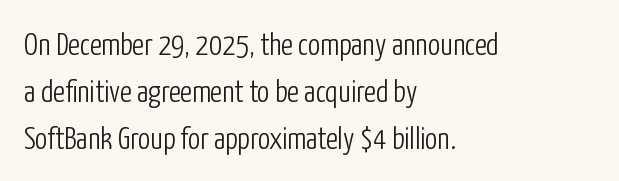
The image shows 31 px light, condensed sans-serif type, upright; set left-aligned, normal line spacing (1.52x), normal letter spacing, not underlined; low stroke contrast and a medium x-height.
